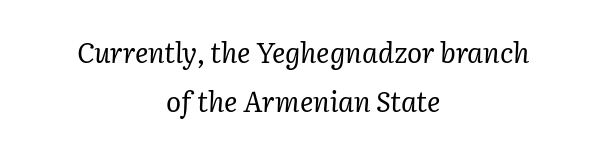
Weight: regular or lighter. Observe the serifs anchoring each vertical stroke in this sample. Compared with ordinary roman type, these characters are visibly tilted. Horizontally, the lines are justified to the midpoint only. A typesetter would call this zero additional tracking. The face used here is proportionally spaced, like ordinary book or web type.
